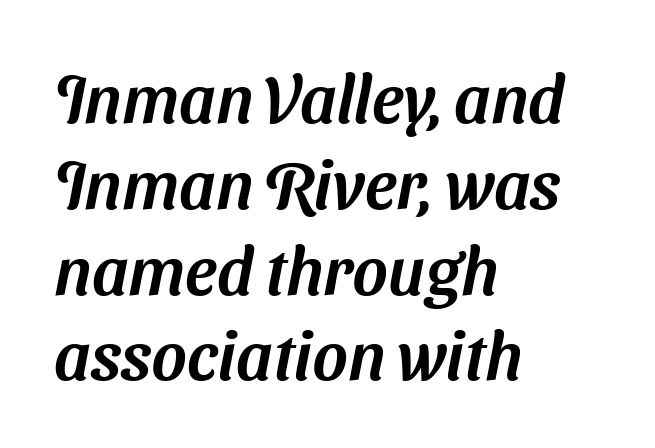
The letters carry no serifs — their stems end cleanly without finishing strokes. All the whitespace from short lines collects on the right. Decoration check: the copy has no underline. Between one letter and the next there's only the usual sliver of space.
